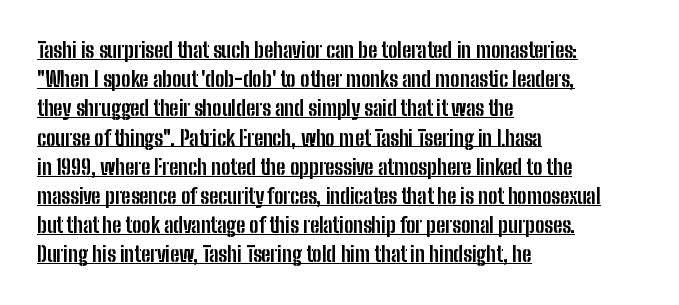
The image shows 21 px bold type, upright; set left-aligned, normal line spacing (1.39x), normal letter spacing, underlined.
